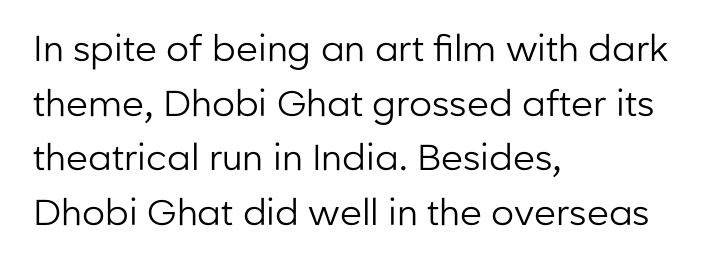
{"serif": "no", "italic": "no", "bold": "no", "weight": "regular", "width": "normal", "stroke_contrast": "low", "x_height": "medium", "monospaced": "no", "underline": "no", "align": "left", "line_spacing": "normal", "line_spacing_ratio": 1.52, "letter_spacing": "normal", "letter_spacing_em": 0.0, "glyph_px": 36}
